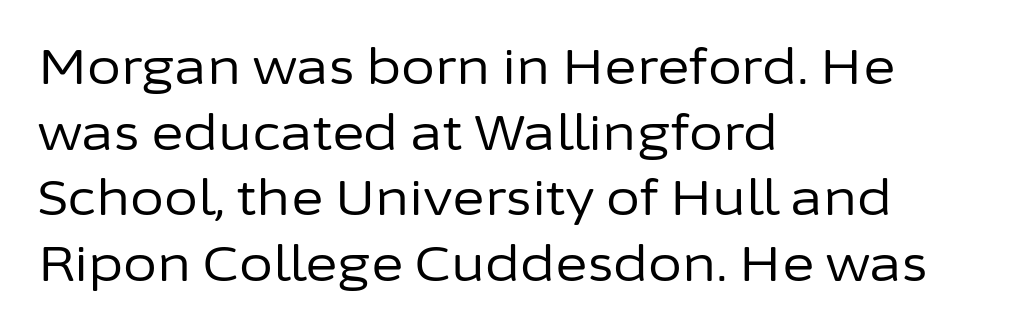
Q: Is the text bold? A: No.
Q: Is the text italic (slanted)? A: No, it is upright.
Q: Is the typeface a serif or a sans-serif typeface? A: Sans-serif.
Q: Is the text underlined? A: No.
Q: How is the paragraph aligned? A: Left-aligned.
Q: Is the spacing between letters normal or unusually wide? A: Normal.
Q: Is the spacing between lines tight, normal or loose? A: Normal.
Q: Width (condensed, normal, or wide)? A: Normal.
Q: Stroke contrast? A: Low.
Q: x-height? A: Medium.
Q: Monospaced? A: No.
